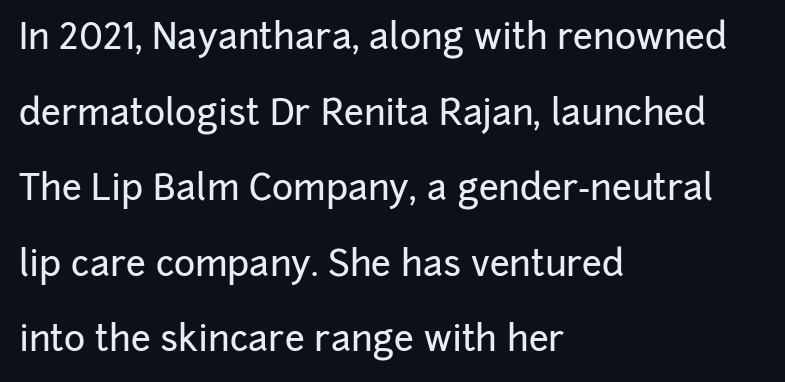
{"serif": "no", "italic": "no", "width": "normal", "stroke_contrast": "low", "x_height": "medium", "monospaced": "no", "underline": "no", "align": "left", "line_spacing": "loose", "line_spacing_ratio": 2.1, "letter_spacing": "normal", "letter_spacing_em": 0.0, "glyph_px": 36}
